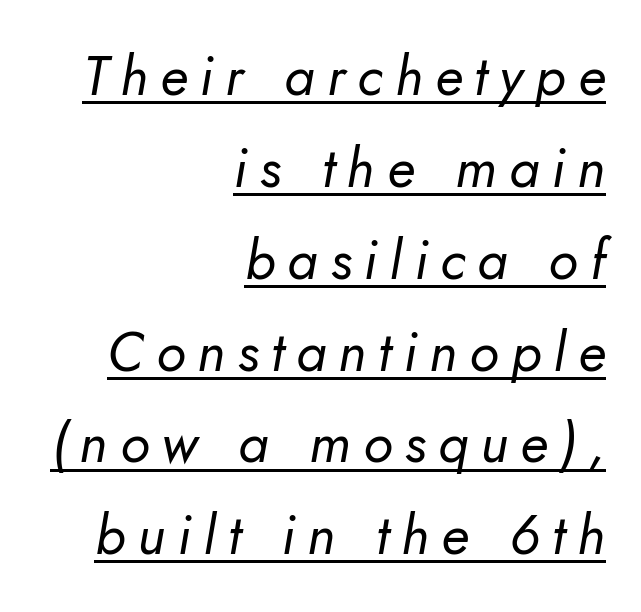
Evenly set lines give the paragraph a standard silhouette. If you drew a ruler down the right edge, every line would touch it. Weight: not bold — regular or lighter. Students, note that the glyphs here are deliberately spaced far apart. Style check: oblique.
